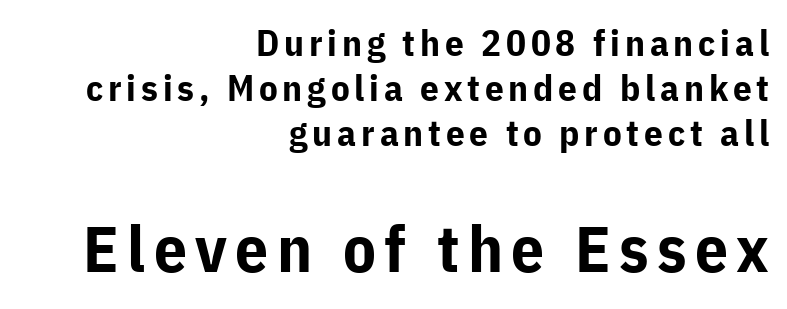
Q: Is the text bold? A: Yes.
Q: Is the text italic (slanted)? A: No, it is upright.
Q: Is the typeface a serif or a sans-serif typeface? A: Sans-serif.
Q: Is the text underlined? A: No.
Q: How is the paragraph aligned? A: Right-aligned.
Q: Which block of text is set in a larger size, the first (top) or the second (bottom)? A: The second (bottom) one.
Q: Width (condensed, normal, or wide)? A: Normal.
Q: Stroke contrast? A: Low.
Q: x-height? A: Medium.
Q: Monospaced? A: No.
